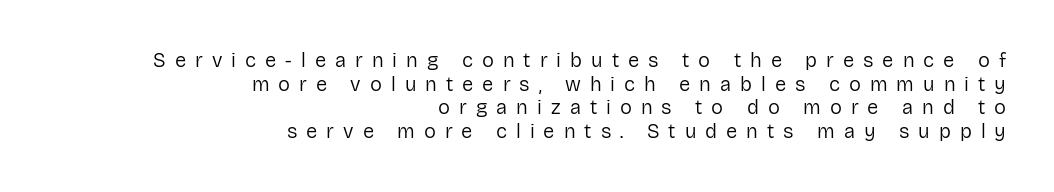
{"italic": "no", "bold": "no", "underline": "no", "align": "right", "line_spacing_ratio": 1.18, "letter_spacing": "wide", "letter_spacing_em": 0.45, "glyph_px": 20}
